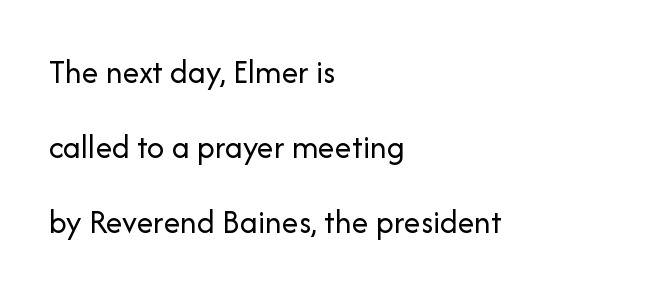
The compositor pushed each line to the left boundary. Nope, not italic — everything's standing straight. What stands out about the letter spacing? Nothing — it is the standard amount. Underline: absent. Proportional: the letters do not fall into vertical columns.
